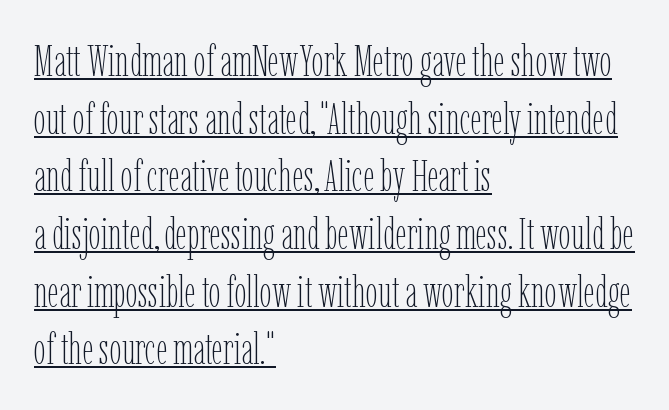
Q: Is the text bold? A: No.
Q: Is the text italic (slanted)? A: No, it is upright.
Q: Is the text underlined? A: Yes.
Q: How is the paragraph aligned? A: Left-aligned.
Q: Is the spacing between letters normal or unusually wide? A: Normal.
Q: Is the spacing between lines tight, normal or loose? A: Normal.
Q: Width (condensed, normal, or wide)? A: Condensed.
Q: Stroke contrast? A: Low.
Q: x-height? A: Medium.
Q: Monospaced? A: No.
